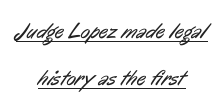
The image shows 22 px text type; set centered, loose line spacing (2.13x), normal letter spacing, underlined.
